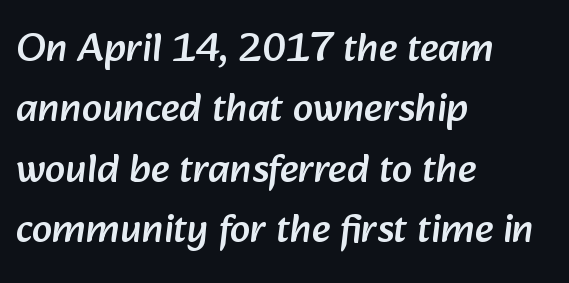
Q: Is the typeface a serif or a sans-serif typeface? A: Sans-serif.
Q: Is the text underlined? A: No.
Q: How is the paragraph aligned? A: Left-aligned.
Q: Is the spacing between letters normal or unusually wide? A: Normal.
Q: Is the spacing between lines tight, normal or loose? A: Normal.
Q: Width (condensed, normal, or wide)? A: Normal.
Q: Stroke contrast? A: Low.
Q: x-height? A: Medium.
Q: Monospaced? A: No.
